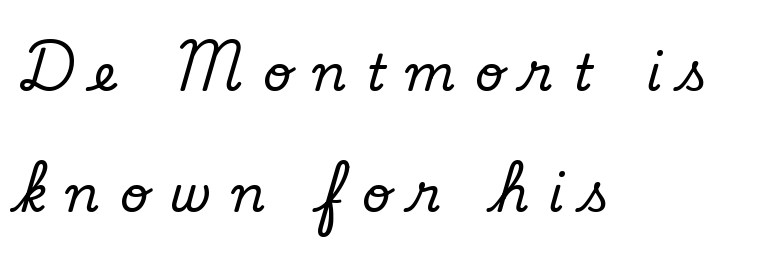
Q: Is the text italic (slanted)? A: Yes.
Q: Is the typeface a serif or a sans-serif typeface? A: Serif.
Q: Is the text underlined? A: No.
Q: How is the paragraph aligned? A: Left-aligned.
Q: Is the spacing between letters normal or unusually wide? A: Unusually wide.
Q: Is the spacing between lines tight, normal or loose? A: Loose.
Q: Width (condensed, normal, or wide)? A: Normal.
Q: Stroke contrast? A: Low.
Q: x-height? A: Small.
Q: Monospaced? A: No.
